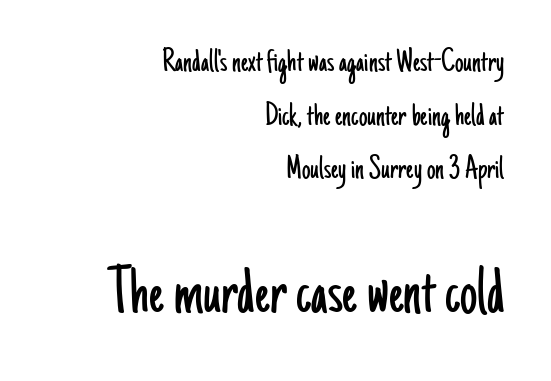
The image shows 69 px light, condensed sans-serif type, upright; set right-aligned, normal line spacing (1.58x), normal letter spacing, not underlined; the second (bottom) block is 2.03x larger; low stroke contrast and a small x-height.
